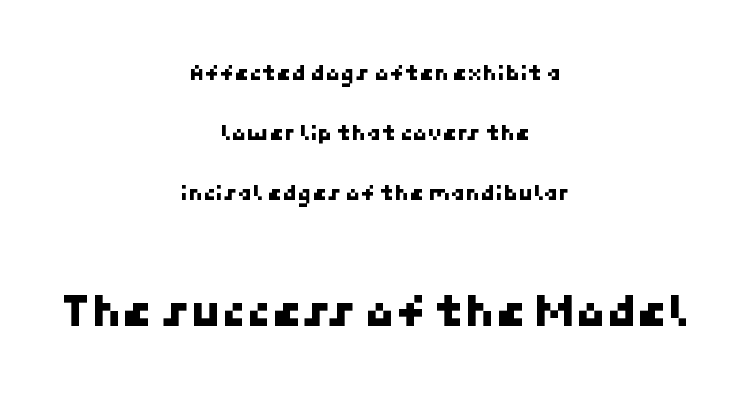
Font category for this specimen: sans-serif. You could call the tracking neutral — neither tight nor loose. Notice how the passage keeps no hard edge, just a central spine. The baseline area is clear. Type size steps up from the first block to the second.
